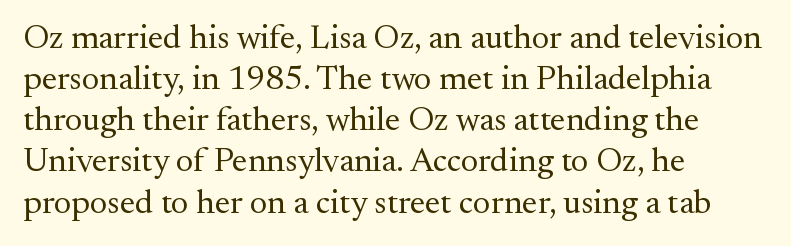
{"serif": "yes", "italic": "no", "bold": "no", "weight": "regular", "width": "normal", "stroke_contrast": "medium", "x_height": "small", "monospaced": "no", "underline": "no", "align": "left", "line_spacing_ratio": 1.21, "letter_spacing": "normal", "letter_spacing_em": 0.0, "glyph_px": 34}
